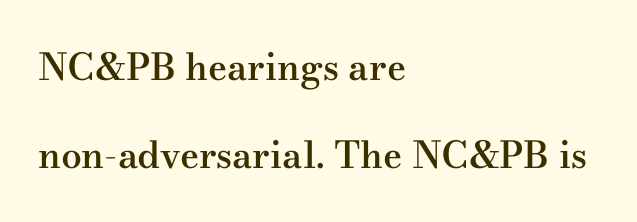
{"serif": "yes", "italic": "no", "bold": "semi", "weight": "semibold", "width": "wide", "stroke_contrast": "medium", "x_height": "small", "monospaced": "no", "underline": "no", "align": "left", "line_spacing": "loose", "line_spacing_ratio": 2.38, "letter_spacing": "normal", "letter_spacing_em": 0.0, "glyph_px": 37}
